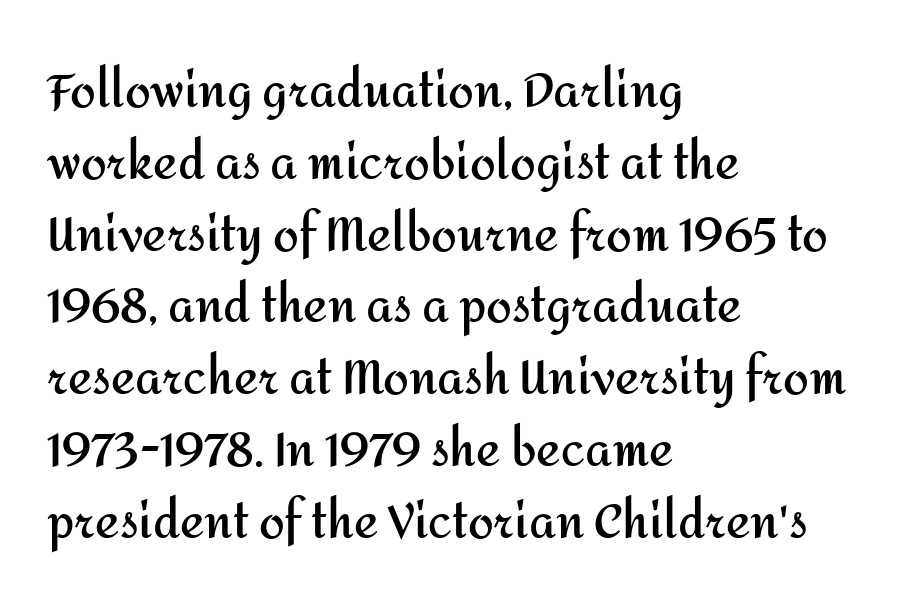
Vertically, the passage feels balanced, rows spaced as you'd expect. Are there feet on the stems? There aren't — it's a sans. The rendering keeps characters at their native spacing. Tall strokes in this sample are plumb rather than angled.
